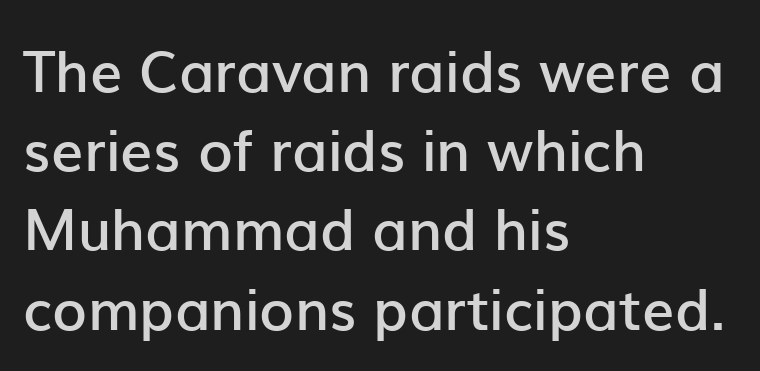
On the weight axis this lands at semibold, roughly 600. Students, note that the glyphs here touch the page at normal intervals. Each letter's strokes conclude bluntly, with no projecting serifs. Italic? Not at all — the glyphs are vertical. Quick note: interline space is typical.
